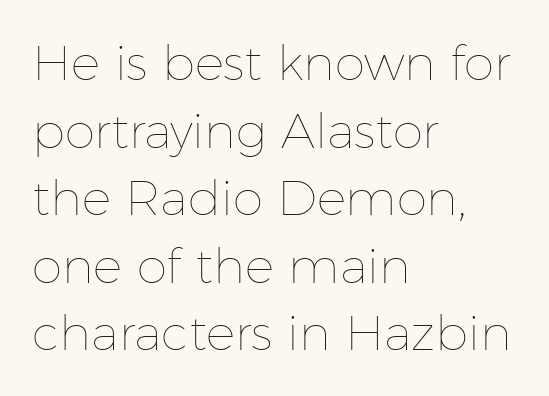
{"italic": "no", "bold": "no", "weight": "thin", "width": "normal", "stroke_contrast": "low", "x_height": "medium", "monospaced": "no", "underline": "no", "align": "left", "line_spacing": "normal", "line_spacing_ratio": 1.38, "letter_spacing": "normal", "letter_spacing_em": 0.0, "glyph_px": 49}
